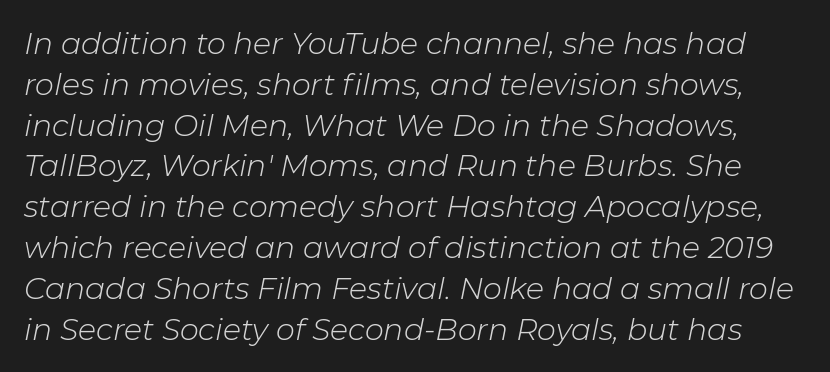
Each letter keeps its own natural width here, so spacing adapts to shape. When letters slant like this, we call the style italic. Regarding leading, the lines here are spaced in the standard way. Standard letterfit; no display-style spreading of the glyphs.
